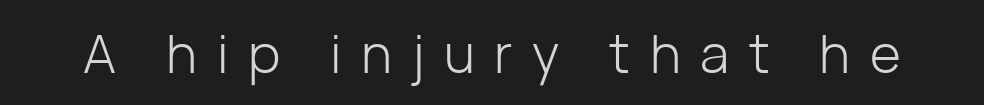
These lines are rendered in a variable-pitch font. Is this a heavy cut? Hardly; it is regular or lighter. Does the lettering tilt? It doesn't — this is upright. The passage shown has open, widely tracked lettering throughout. The passage shown is typeset with a sans-serif family. The gap between lines stays unmarked.
